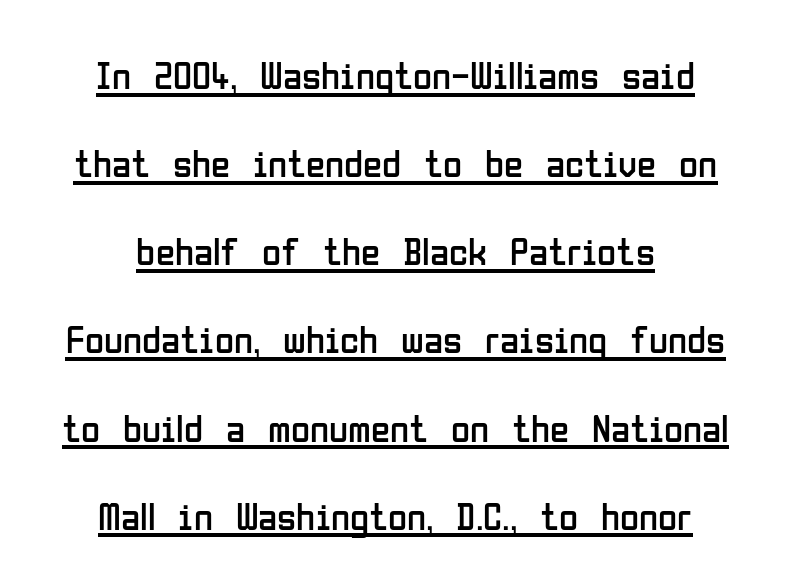
The face used here is proportionally spaced, like ordinary book or web type. Standard letterfit; no display-style spreading of the glyphs. The string is rendered with underlining switched on. The typography opts for an upright posture over an oblique one.
